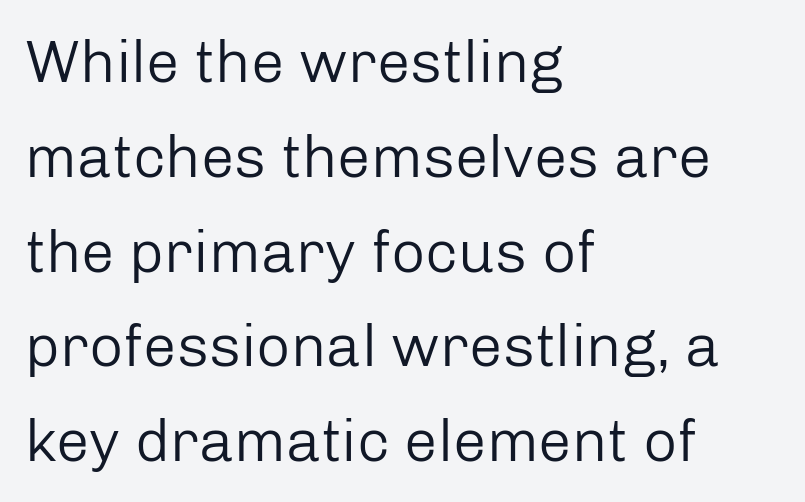
Q: Is the text bold? A: No.
Q: Is the text italic (slanted)? A: No, it is upright.
Q: Is the typeface a serif or a sans-serif typeface? A: Sans-serif.
Q: Is the text underlined? A: No.
Q: How is the paragraph aligned? A: Left-aligned.
Q: Is the spacing between letters normal or unusually wide? A: Normal.
Q: Is the spacing between lines tight, normal or loose? A: Normal.
Q: Width (condensed, normal, or wide)? A: Normal.
Q: Stroke contrast? A: Low.
Q: x-height? A: Medium.
Q: Monospaced? A: No.
